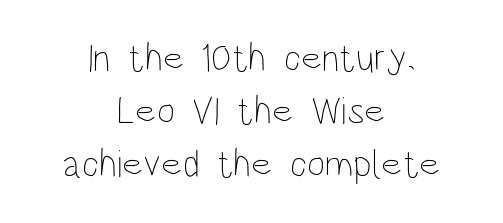
Q: Is the text bold? A: No.
Q: Is the text italic (slanted)? A: No, it is upright.
Q: Is the text underlined? A: No.
Q: How is the paragraph aligned? A: Centered.
Q: Is the spacing between letters normal or unusually wide? A: Normal.
Q: Is the spacing between lines tight, normal or loose? A: Normal.
Q: Width (condensed, normal, or wide)? A: Condensed.
Q: Stroke contrast? A: Low.
Q: x-height? A: Large.
Q: Monospaced? A: No.
